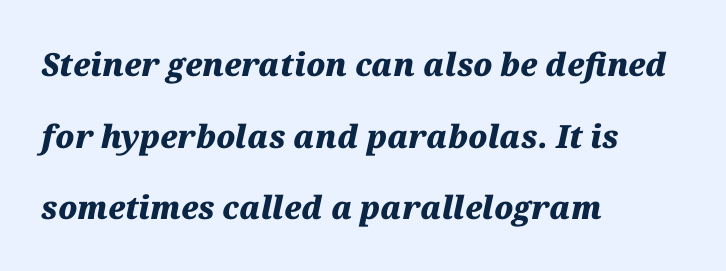
The image shows 32 px heavy type, italic (leaning right); set left-aligned, loose line spacing (2.24x), normal letter spacing, not underlined; medium stroke contrast and a medium x-height.
